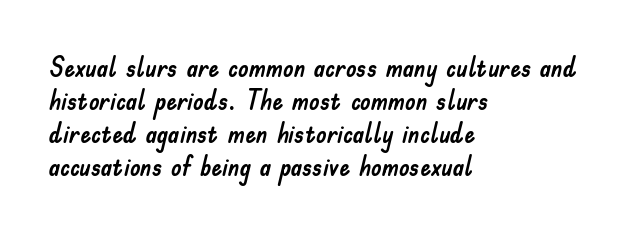
Q: Is the text italic (slanted)? A: Yes.
Q: Is the text underlined? A: No.
Q: How is the paragraph aligned? A: Left-aligned.
Q: Is the spacing between letters normal or unusually wide? A: Normal.
